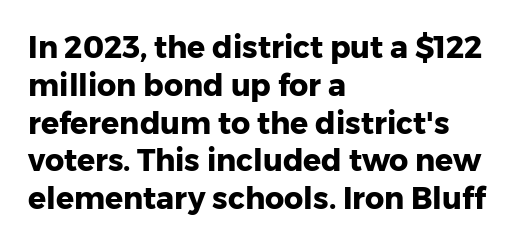
Each letter keeps its own natural width here, so spacing adapts to shape. Line spacing here is normal. Spacing between characters is what you'd get straight out of the box. Italic? Not at all — the glyphs are vertical.
